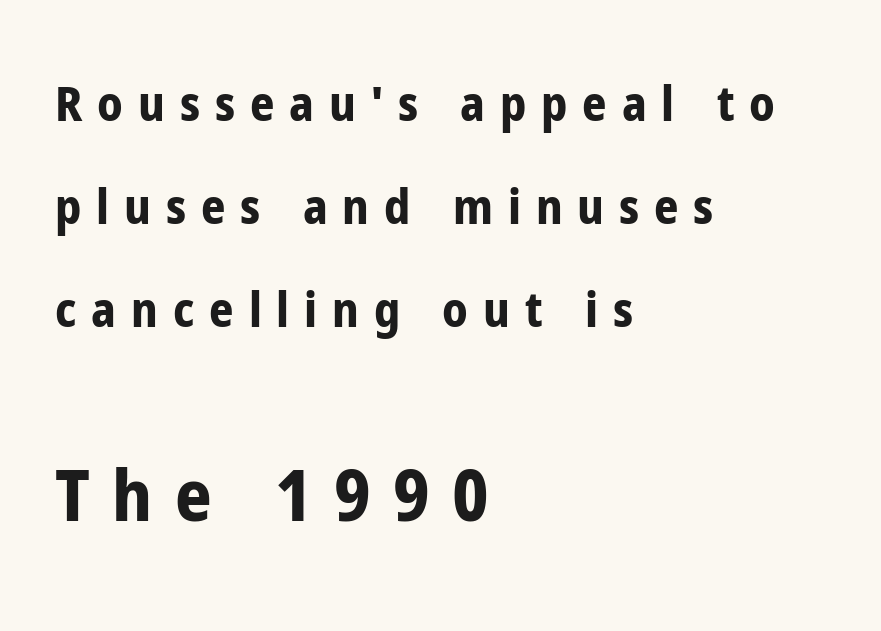
Q: Is the text bold? A: Yes.
Q: Is the text italic (slanted)? A: No, it is upright.
Q: Is the typeface a serif or a sans-serif typeface? A: Sans-serif.
Q: Is the text underlined? A: No.
Q: How is the paragraph aligned? A: Left-aligned.
Q: Is the spacing between letters normal or unusually wide? A: Unusually wide.
Q: Is the spacing between lines tight, normal or loose? A: Loose.
Q: Which block of text is set in a larger size, the first (top) or the second (bottom)? A: The second (bottom) one.
Q: Width (condensed, normal, or wide)? A: Condensed.
Q: Stroke contrast? A: Low.
Q: x-height? A: Medium.
Q: Monospaced? A: No.
